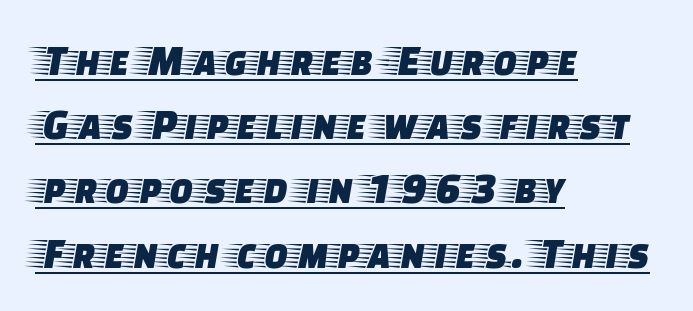
{"serif": "yes", "width": "wide", "stroke_contrast": "low", "x_height": "large", "monospaced": "no", "underline": "yes", "align": "left", "line_spacing": "normal", "line_spacing_ratio": 1.46, "letter_spacing": "normal", "letter_spacing_em": 0.0, "glyph_px": 44}
